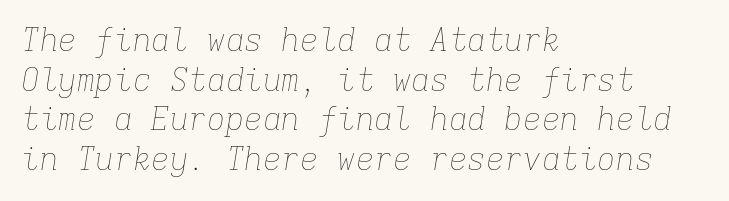
Q: Is the text bold? A: No.
Q: Is the text italic (slanted)? A: Yes, it leans right by about 9 degrees.
Q: Is the text underlined? A: No.
Q: How is the paragraph aligned? A: Left-aligned.
Q: Is the spacing between letters normal or unusually wide? A: Normal.
Q: Is the spacing between lines tight, normal or loose? A: Normal.
Q: Width (condensed, normal, or wide)? A: Normal.
Q: Stroke contrast? A: Low.
Q: x-height? A: Medium.
Q: Monospaced? A: Yes.
